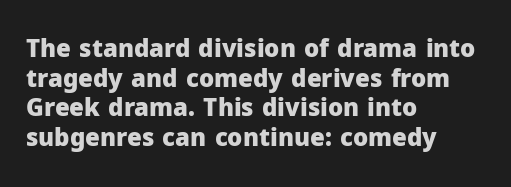
Nobody drew a line under any word here. The lettering stays uniformly vertical, giving the passage a roman look. Each word holds together tightly as a unit, with standard inter-letter gaps. A student would call this left alignment; a typographer would say flush left, rag right. Typographic density is high because the face is bold.
